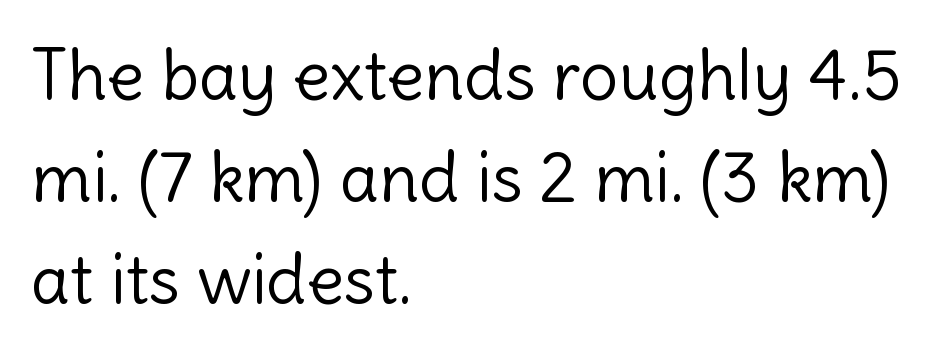
Q: Is the text bold? A: No.
Q: Is the text italic (slanted)? A: No, it is upright.
Q: Is the typeface a serif or a sans-serif typeface? A: Sans-serif.
Q: Is the text underlined? A: No.
Q: How is the paragraph aligned? A: Left-aligned.
Q: Is the spacing between letters normal or unusually wide? A: Normal.
Q: Is the spacing between lines tight, normal or loose? A: Normal.
Q: Width (condensed, normal, or wide)? A: Normal.
Q: x-height? A: Medium.
Q: Monospaced? A: No.
